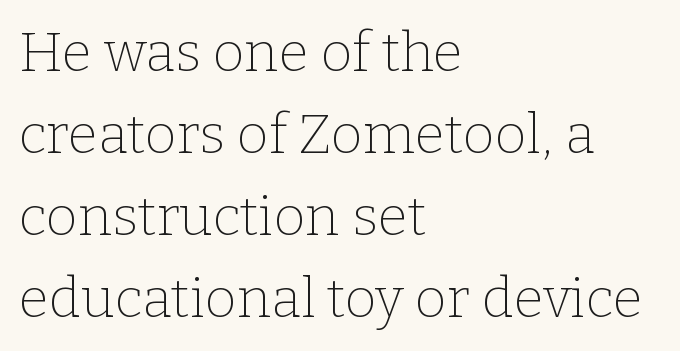
Posture: straight, roman, zero tilt. The block of text has a typical density, with ordinary space between rows. The letters sit at their default tracking, neither squeezed nor spread. Quick note: underline off. What kind of face is this? One with serifs.
